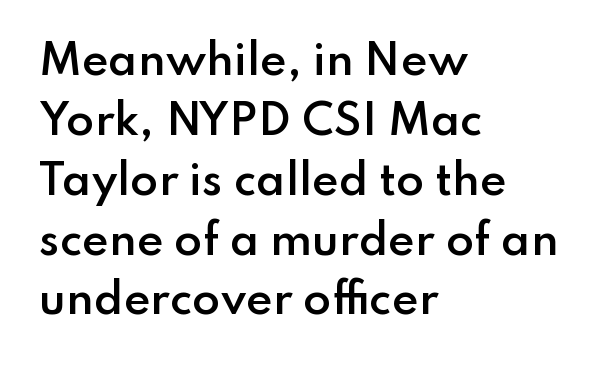
{"serif": "no", "italic": "no", "bold": "semi", "weight": "semibold", "width": "normal", "stroke_contrast": "low", "x_height": "small", "monospaced": "no", "underline": "no", "align": "left", "line_spacing": "normal", "line_spacing_ratio": 1.46, "letter_spacing": "normal", "letter_spacing_em": 0.0, "glyph_px": 41}
